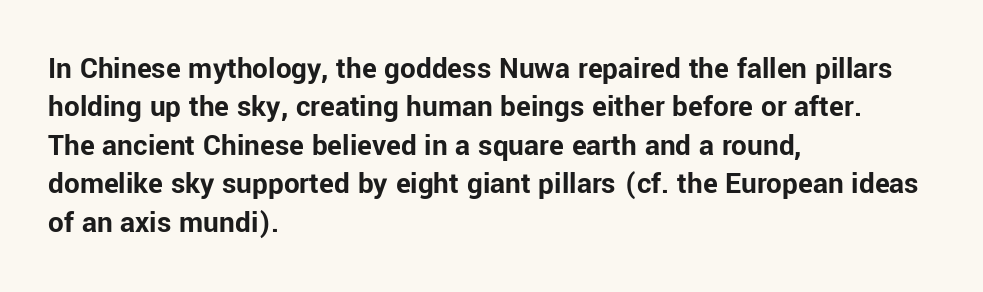
Inter-character spacing is left at the font's built-in metrics. This sample has the flowing, uneven cadence of proportional lettering. The specimen omits any rule beneath the text block's lines. This rendering employs a face without finishing strokes, i.e., a sans-serif.
